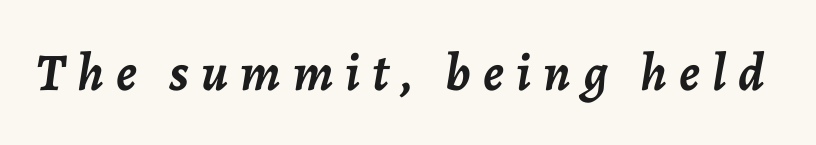
{"italic": "yes", "lean": "right", "slant_degrees": 7, "bold": "yes", "weight": "semibold", "width": "normal", "stroke_contrast": "low", "x_height": "medium", "monospaced": "no", "underline": "no", "letter_spacing": "wide", "letter_spacing_em": 0.23, "glyph_px": 53}
